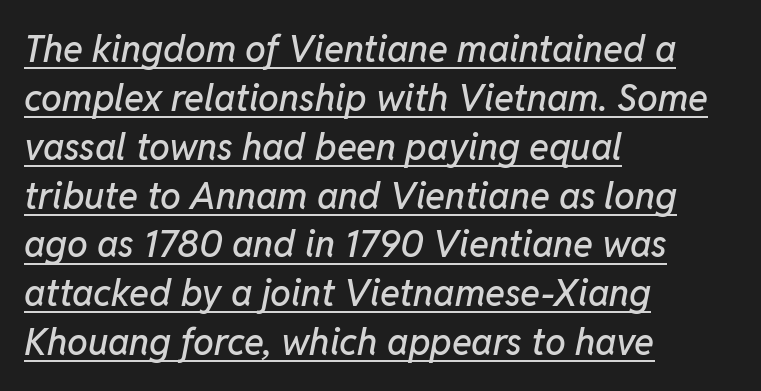
The image shows 37 px text type, italic (leaning right); set left-aligned, normal line spacing (1.32x), normal letter spacing, underlined; low stroke contrast and a medium x-height.
